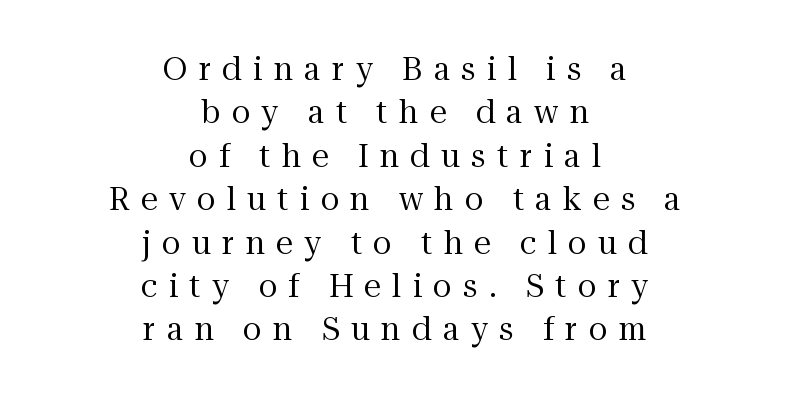
Does the copy run flush right? No — it is centered line by line. Notice how the stems are strictly vertical — no italics here. The string is rendered with underlining switched off. The weight would be labelled regular, book, light, or lighter still.
